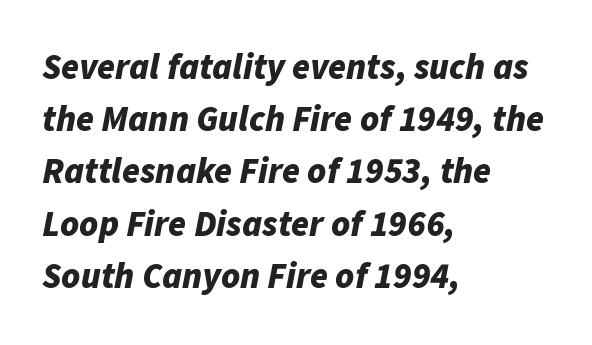
Spacing between characters is what you'd get straight out of the box. The ragged edge is on the right, which tells us the setting is flush left. The line-height multiplier appears to be the usual default. Weight: bold. This sample uses an oblique cut, with every glyph tilted off the vertical. Type without underlining.
